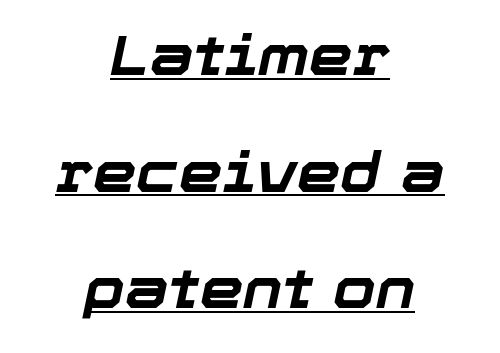
The image shows 55 px bold type, italic (leaning right); set centered, loose line spacing (2.12x), normal letter spacing, underlined; low stroke contrast and a medium x-height.
